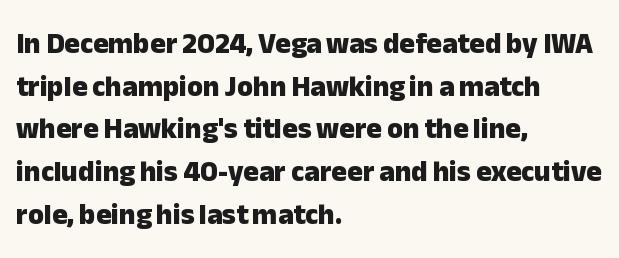
The image shows 29 px heavy sans-serif type, upright; set left-aligned, normal line spacing (1.47x), normal letter spacing, not underlined; low stroke contrast and a medium x-height.
